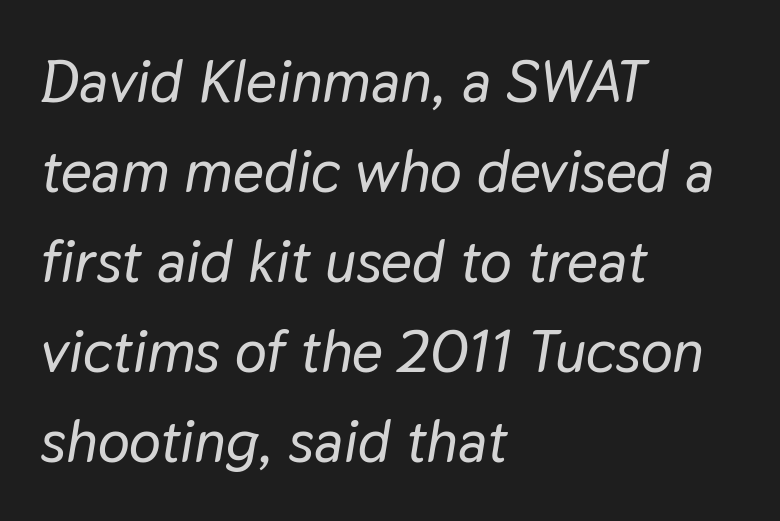
The passage shown has conventional tracking throughout. Descenders hang freely into open space. Spacing verdict: proportional, widths tailored to each character. The setting favours the left margin, as ordinary paragraphs usually do. There's an unmistakable incline to the writing here. Summary of vertical rhythm: regular, with standard interline spacing.
